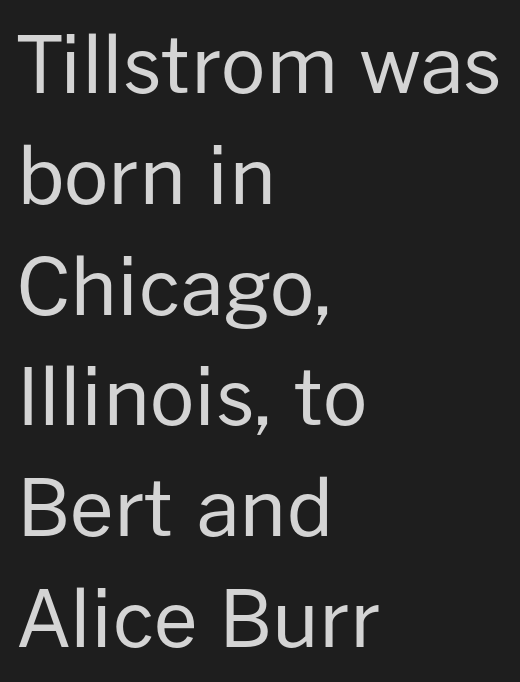
Is there any slant? The stems are plumb. The glyphs in this specimen are sans serif. Short note: letters normally spaced. The weight tops out at a normal text grade. Honestly, the row spacing looks completely unremarkable. Underline: absent.
